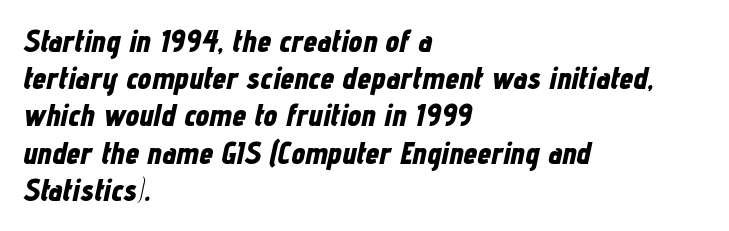
Notice how the passage keeps a crisp vertical edge on the left only. This sample has the flowing, uneven cadence of proportional lettering. Words float on clear page, feet unadorned. Does extra space separate the letters? No, they use regular spacing.
